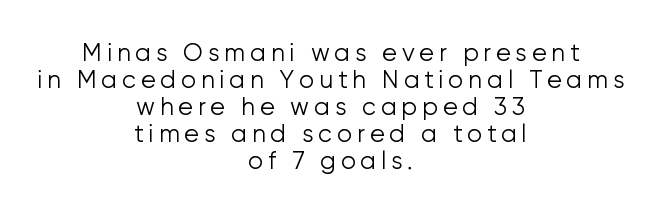
The image shows 24 px text type, upright; set centered, tight line spacing (1.12x), unusually wide letter spacing (+0.2 em), not underlined.
